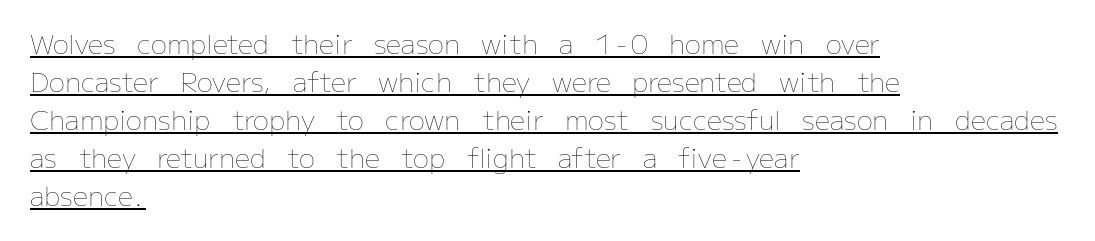
{"italic": "no", "bold": "no", "underline": "yes", "align": "left", "line_spacing": "normal", "line_spacing_ratio": 1.41, "letter_spacing": "normal", "letter_spacing_em": 0.0, "glyph_px": 27}
